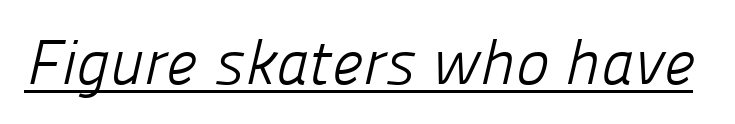
{"serif": "no", "bold": "no", "weight": "light", "width": "normal", "stroke_contrast": "low", "x_height": "medium", "monospaced": "no", "underline": "yes", "letter_spacing": "normal", "letter_spacing_em": 0.0, "glyph_px": 63}
